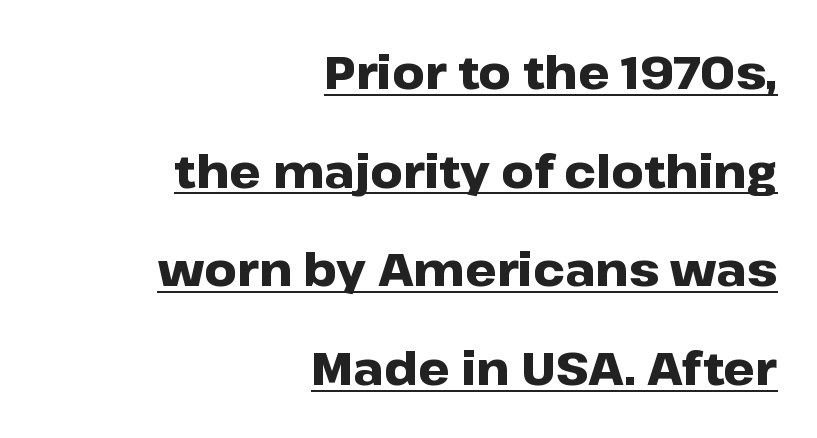
These lines stand farther apart than default settings would place them. The letters advance in unequal steps, a hallmark of proportional type. Emphasis by weight is at full strength: bold. This sample carries an underscore along the baseline area.
